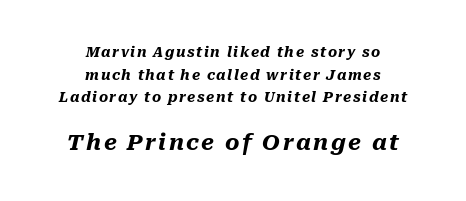
Slant detected: the letters are inclined. The vertical gap from one line to the next is medium. Strong, thick strokes mark this as bold type. Caption: multi-line text, centered on the measure. The designer gave the closing block more size than the opening block. The words here are not underlined.
